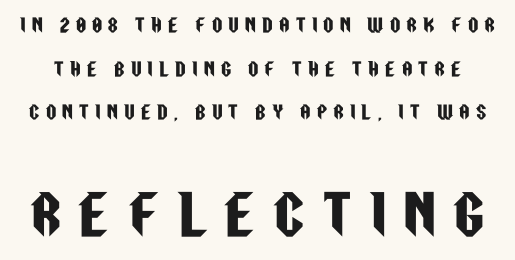
The string is rendered with underlining switched off. The composition opens small and finishes big. The tracking jumps out immediately: characters are airy and widely separated. The font family rendered here belongs to the sans-serif group.
